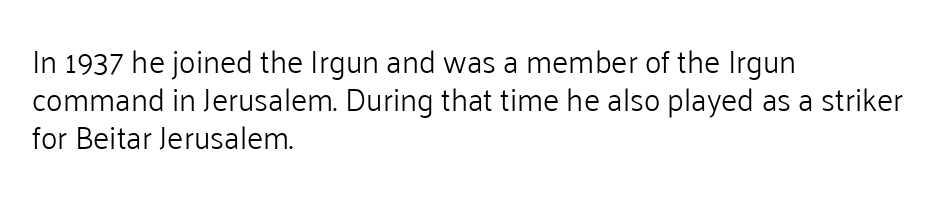
A quiet, ordinary-to-light weight characterises the typeface. The rendering shows plain stroke endings on the letterforms — a sans-serif design. No extra tracking has been applied to these lines. Letters rest on an invisible, unmarked baseline. The passage shown is typed in a proportional face where columns would drift. The lettering holds an erect, upright posture throughout.
